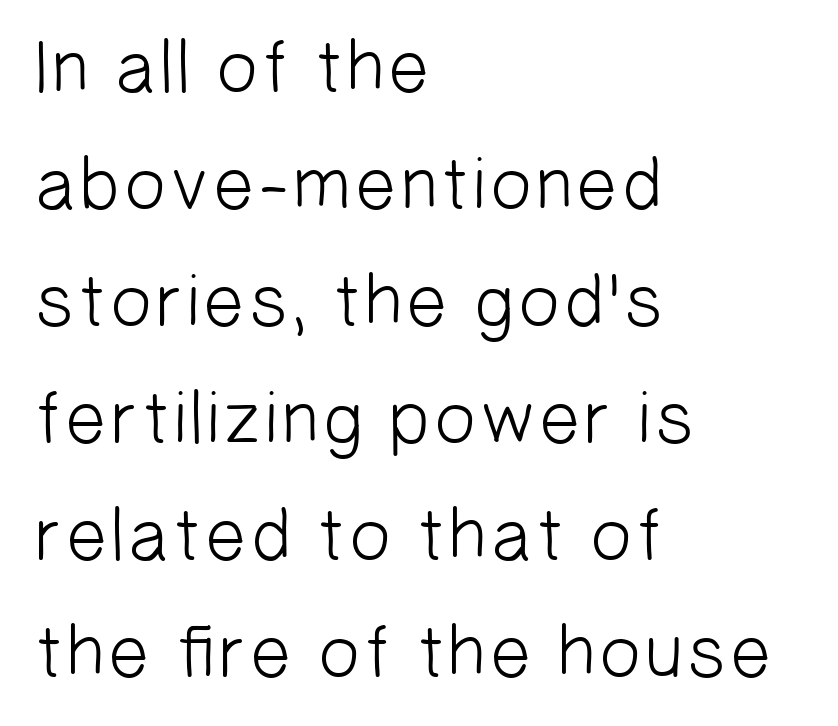
Q: Is the text bold? A: No.
Q: Is the typeface a serif or a sans-serif typeface? A: Sans-serif.
Q: Is the text underlined? A: No.
Q: How is the paragraph aligned? A: Left-aligned.
Q: Is the spacing between letters normal or unusually wide? A: Normal.
Q: Is the spacing between lines tight, normal or loose? A: Normal.
Q: Width (condensed, normal, or wide)? A: Normal.
Q: Stroke contrast? A: Low.
Q: x-height? A: Medium.
Q: Monospaced? A: No.
